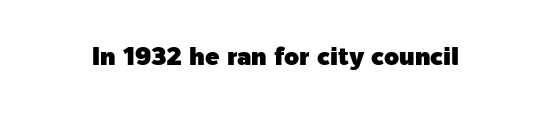
Q: Is the text italic (slanted)? A: No, it is upright.
Q: Is the text underlined? A: No.
Q: Is the spacing between letters normal or unusually wide? A: Normal.
